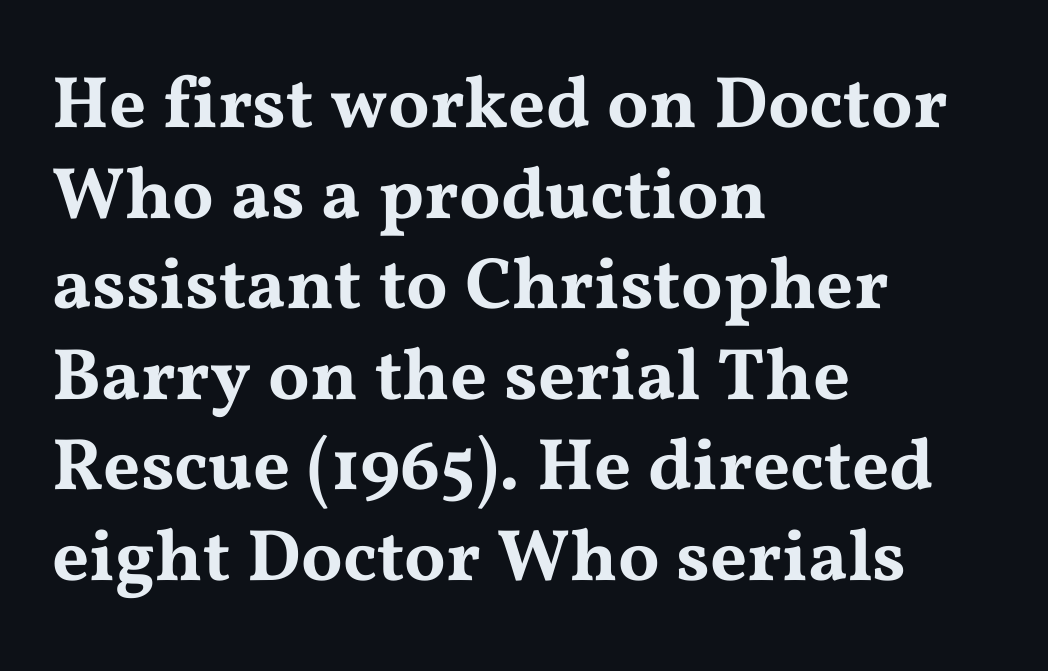
The image shows 73 px wide serif type, upright; set left-aligned, line spacing 1.24x, normal letter spacing, not underlined; medium stroke contrast and a medium x-height.
